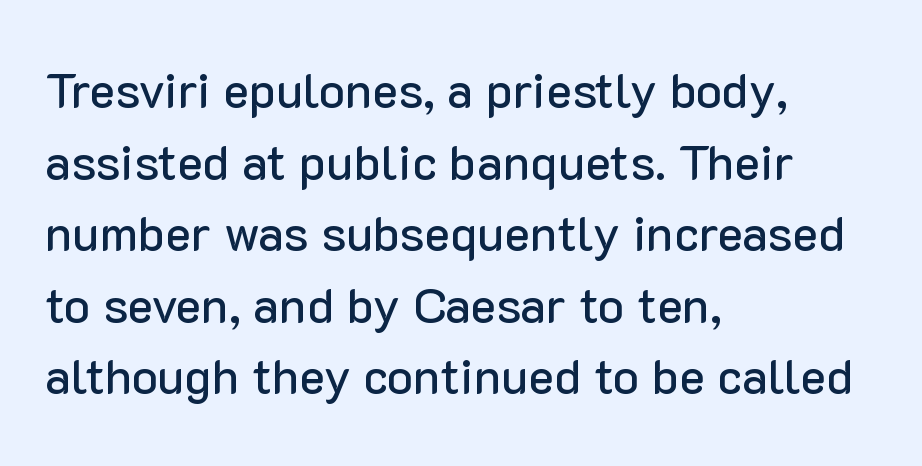
The image shows 49 px sans-serif type, upright; set left-aligned, normal line spacing (1.46x), normal letter spacing, not underlined; low stroke contrast and a medium x-height.
